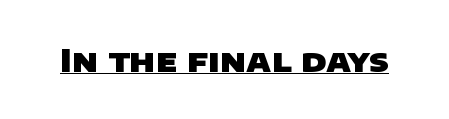
{"serif": "no", "bold": "yes", "weight": "heavy", "width": "wide", "stroke_contrast": "low", "x_height": "large", "monospaced": "no", "underline": "yes", "letter_spacing": "normal", "letter_spacing_em": 0.0, "glyph_px": 32}
